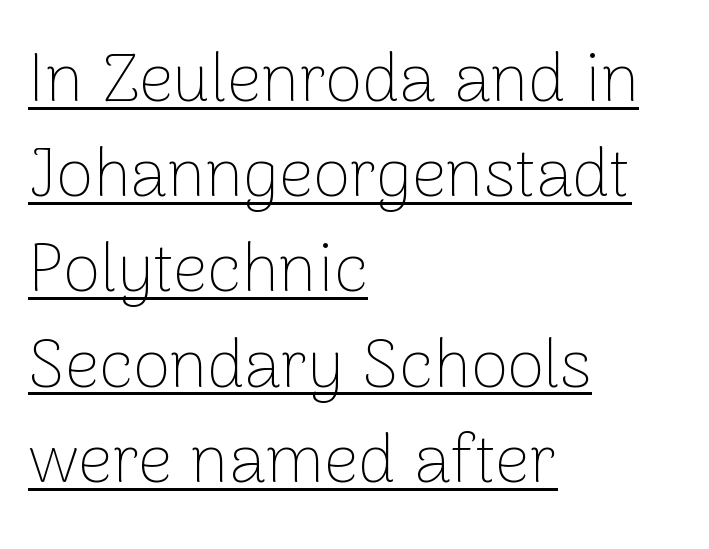
Q: Is the text bold? A: No.
Q: Is the text italic (slanted)? A: No, it is upright.
Q: Is the typeface a serif or a sans-serif typeface? A: Sans-serif.
Q: Is the text underlined? A: Yes.
Q: How is the paragraph aligned? A: Left-aligned.
Q: Is the spacing between letters normal or unusually wide? A: Normal.
Q: Is the spacing between lines tight, normal or loose? A: Normal.
Q: Width (condensed, normal, or wide)? A: Normal.
Q: Stroke contrast? A: Low.
Q: x-height? A: Medium.
Q: Monospaced? A: No.
